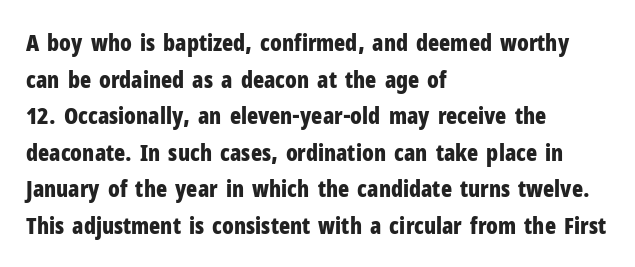
{"italic": "no", "bold": "yes", "underline": "no", "align": "left", "line_spacing": "normal", "line_spacing_ratio": 1.59, "letter_spacing": "normal", "letter_spacing_em": 0.0, "glyph_px": 23}
